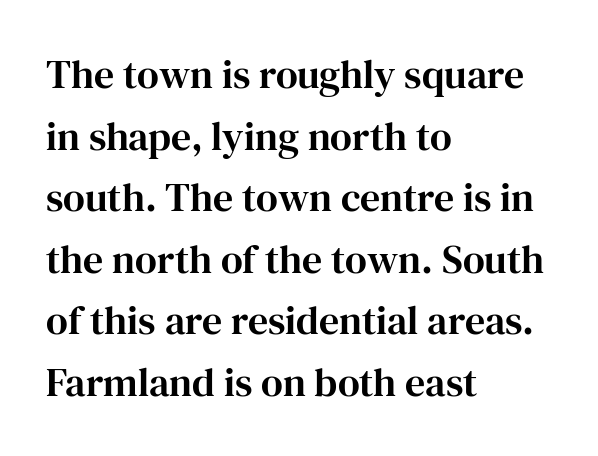
Q: Is the text italic (slanted)? A: No, it is upright.
Q: Is the typeface a serif or a sans-serif typeface? A: Serif.
Q: Is the text underlined? A: No.
Q: How is the paragraph aligned? A: Left-aligned.
Q: Is the spacing between letters normal or unusually wide? A: Normal.
Q: Is the spacing between lines tight, normal or loose? A: Normal.
Q: Width (condensed, normal, or wide)? A: Normal.
Q: Stroke contrast? A: High.
Q: x-height? A: Medium.
Q: Monospaced? A: No.
